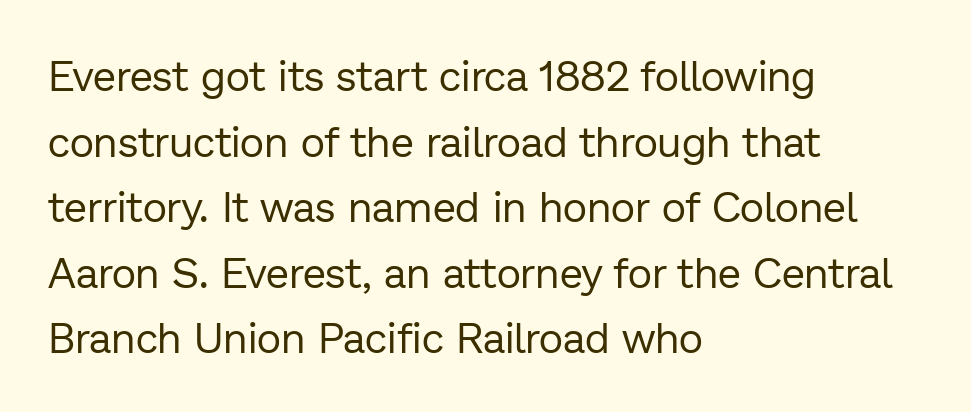
The image shows 42 px regular-weight sans-serif type, upright; set left-aligned, normal line spacing (1.56x), normal letter spacing, not underlined; low stroke contrast and a medium x-height.
